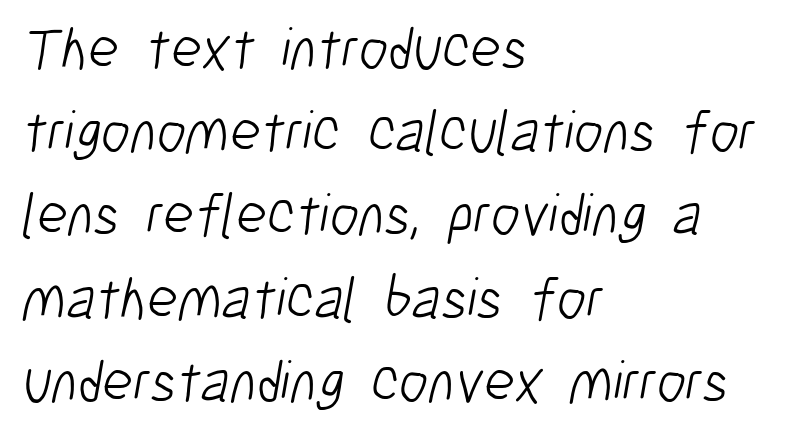
Q: Is the text bold? A: No.
Q: Is the typeface a serif or a sans-serif typeface? A: Sans-serif.
Q: Is the text underlined? A: No.
Q: How is the paragraph aligned? A: Left-aligned.
Q: Is the spacing between letters normal or unusually wide? A: Normal.
Q: Is the spacing between lines tight, normal or loose? A: Normal.
Q: Width (condensed, normal, or wide)? A: Condensed.
Q: Stroke contrast? A: Low.
Q: x-height? A: Medium.
Q: Monospaced? A: No.
